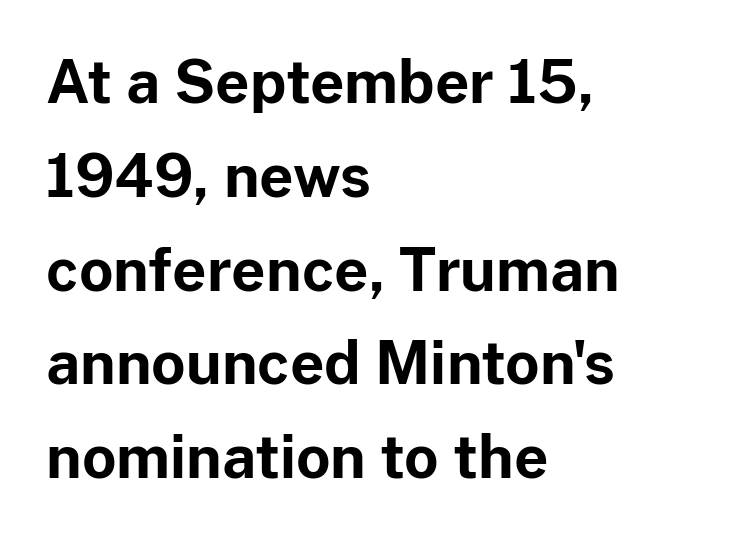
Q: Is the text bold? A: Yes.
Q: Is the text italic (slanted)? A: No, it is upright.
Q: Is the typeface a serif or a sans-serif typeface? A: Sans-serif.
Q: Is the text underlined? A: No.
Q: How is the paragraph aligned? A: Left-aligned.
Q: Is the spacing between letters normal or unusually wide? A: Normal.
Q: Is the spacing between lines tight, normal or loose? A: Normal.
Q: Width (condensed, normal, or wide)? A: Normal.
Q: Stroke contrast? A: Low.
Q: x-height? A: Medium.
Q: Monospaced? A: No.
